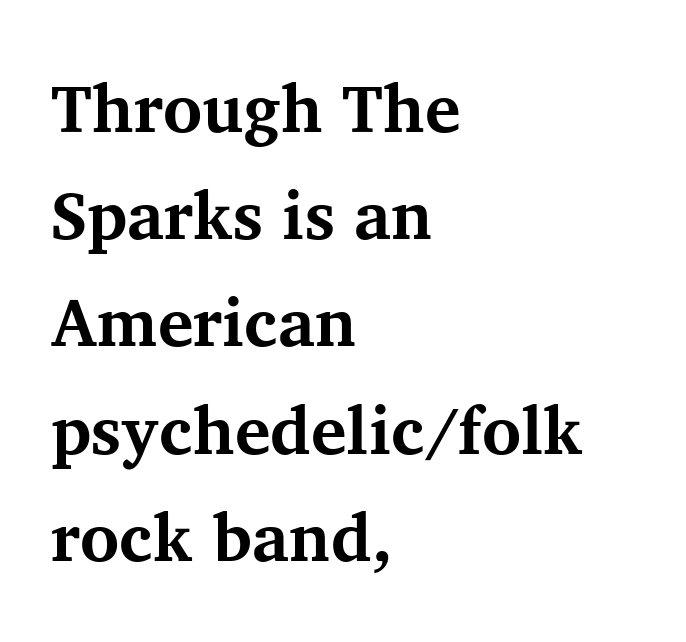
Q: Is the text bold? A: Yes.
Q: Is the text italic (slanted)? A: No, it is upright.
Q: Is the typeface a serif or a sans-serif typeface? A: Serif.
Q: Is the text underlined? A: No.
Q: How is the paragraph aligned? A: Left-aligned.
Q: Is the spacing between letters normal or unusually wide? A: Normal.
Q: Is the spacing between lines tight, normal or loose? A: Normal.
Q: Width (condensed, normal, or wide)? A: Normal.
Q: Stroke contrast? A: Medium.
Q: x-height? A: Medium.
Q: Monospaced? A: No.
